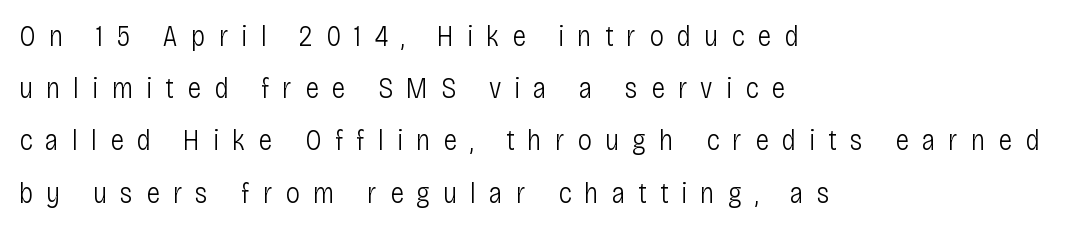
The face used here is proportionally spaced, like ordinary book or web type. This rendering uses left alignment, leaving the right contour irregular. The baseline area is clear. Every stem runs plumb, perpendicular to the baseline. Words appear elongated and porous because spacing is wide.
